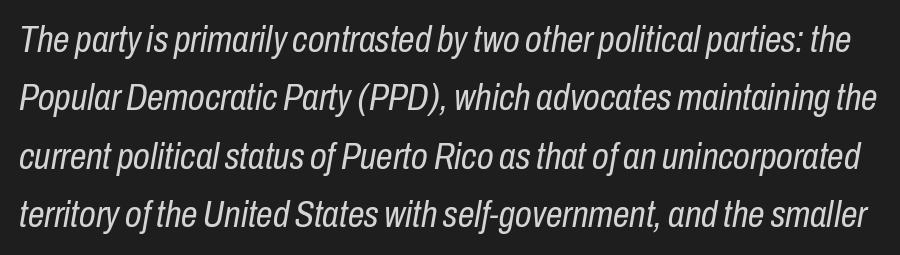
{"italic": "yes", "lean": "right", "slant_degrees": 10, "bold": "no", "weight": "regular", "width": "condensed", "stroke_contrast": "low", "x_height": "medium", "monospaced": "no", "underline": "no", "line_spacing": "normal", "line_spacing_ratio": 1.58, "letter_spacing": "normal", "letter_spacing_em": 0.0, "glyph_px": 37}
